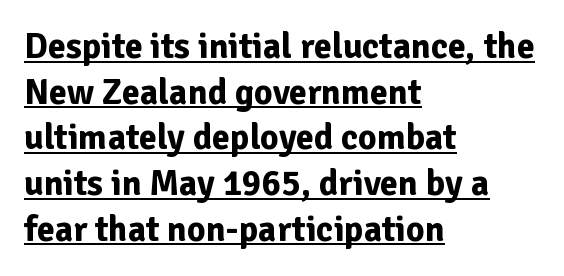
The image shows 36 px bold sans-serif type, upright; set left-aligned, normal line spacing (1.27x), normal letter spacing, underlined; low stroke contrast and a medium x-height.
